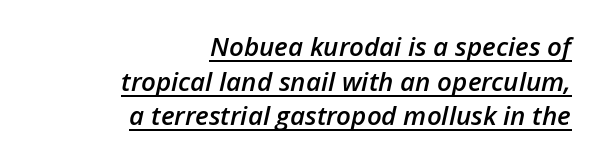
Q: Is the text bold? A: Semi-bold.
Q: Is the text italic (slanted)? A: Yes, it leans right by about 12 degrees.
Q: Is the text underlined? A: Yes.
Q: How is the paragraph aligned? A: Right-aligned.
Q: Is the spacing between letters normal or unusually wide? A: Normal.
Q: Is the spacing between lines tight, normal or loose? A: Normal.
